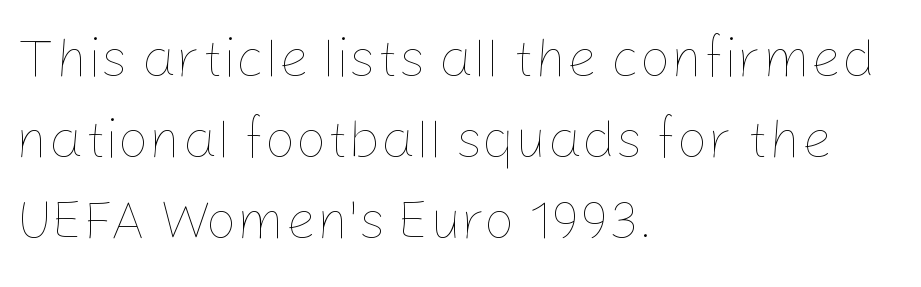
Q: Is the text bold? A: No.
Q: Is the text italic (slanted)? A: No, it is upright.
Q: Is the text underlined? A: No.
Q: How is the paragraph aligned? A: Left-aligned.
Q: Is the spacing between letters normal or unusually wide? A: Normal.
Q: Is the spacing between lines tight, normal or loose? A: Normal.
Q: Width (condensed, normal, or wide)? A: Normal.
Q: Stroke contrast? A: Low.
Q: x-height? A: Medium.
Q: Monospaced? A: No.
